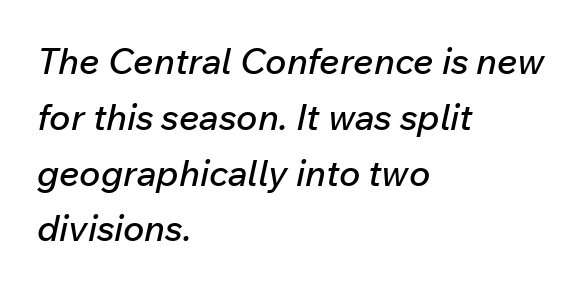
Style check: oblique. Compared with typical paragraphs, the rows here are spaced about the same. You could not count columns in this text — the font is proportionally spaced. Each word holds together tightly as a unit, with standard inter-letter gaps.
